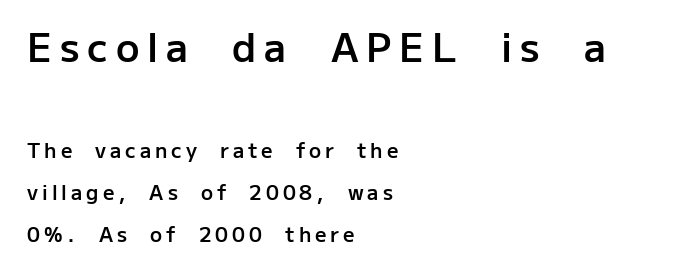
The image shows 39 px semibold sans-serif type, upright; set left-aligned, loose line spacing (2.1x), unusually wide letter spacing (+0.2 em), not underlined; the first (top) block is 1.95x larger; low stroke contrast and a medium x-height.
